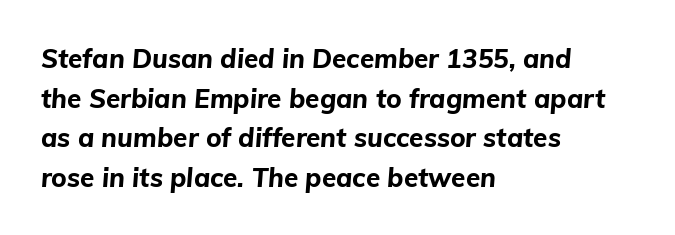
Rows of type keep a routine distance in the vertical direction. Inter-character spacing is left at the font's built-in metrics. Descenders hang freely into open space. Chunky letters — that's bold for sure.
